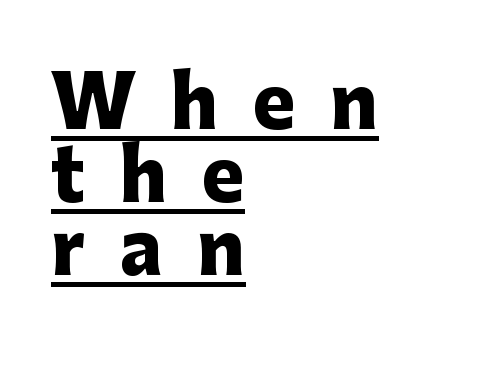
{"serif": "no", "italic": "no", "bold": "yes", "weight": "heavy", "width": "normal", "stroke_contrast": "low", "x_height": "medium", "monospaced": "no", "underline": "yes", "align": "left", "line_spacing": "tight", "line_spacing_ratio": 1.03, "letter_spacing": "wide", "letter_spacing_em": 0.49, "glyph_px": 71}
